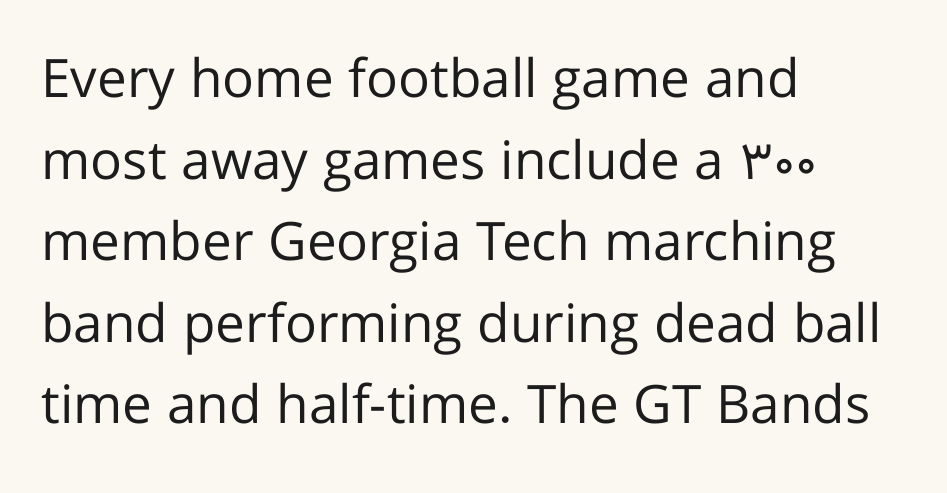
The image shows 53 px regular-weight sans-serif type, upright; set left-aligned, normal line spacing (1.54x), normal letter spacing, not underlined; low stroke contrast and a medium x-height.
